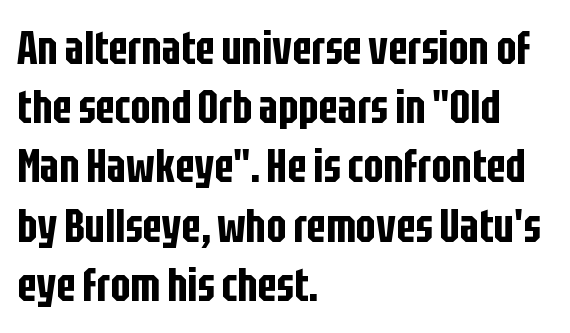
The image shows 47 px condensed sans-serif type, upright; set left-aligned, normal line spacing (1.26x), normal letter spacing, not underlined; low stroke contrast and a large x-height.
